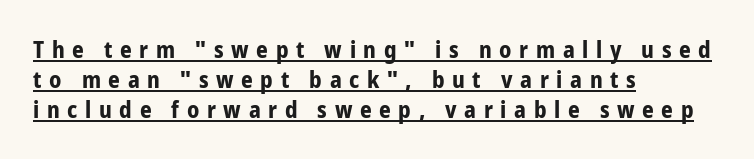
{"italic": "no", "bold": "yes", "underline": "yes", "align": "left", "line_spacing": "normal", "line_spacing_ratio": 1.31, "letter_spacing": "wide", "letter_spacing_em": 0.33, "glyph_px": 23}
